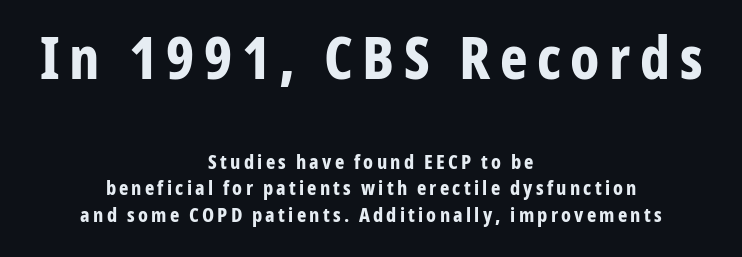
The image shows 59 px bold, condensed sans-serif type, upright; set centered, normal line spacing (1.32x), not underlined; the first (top) block is 2.95x larger; low stroke contrast and a medium x-height.
